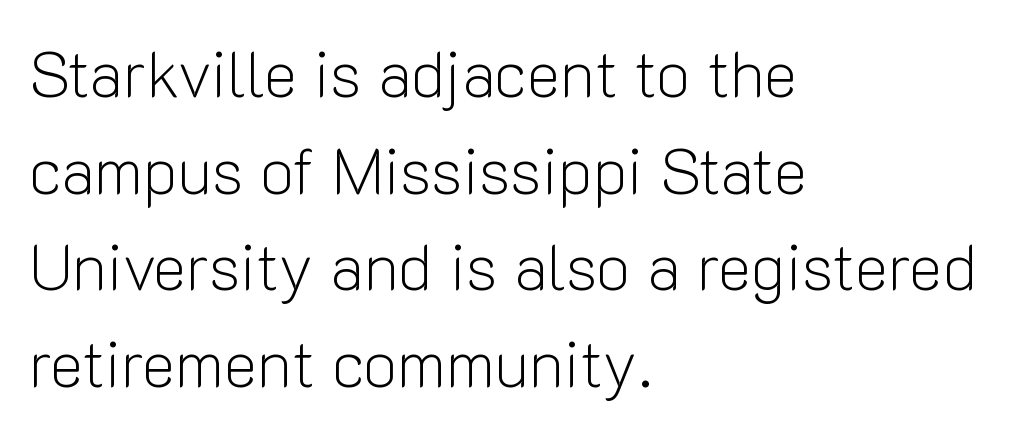
Q: Is the text bold? A: No.
Q: Is the text italic (slanted)? A: No, it is upright.
Q: Is the typeface a serif or a sans-serif typeface? A: Sans-serif.
Q: Is the text underlined? A: No.
Q: How is the paragraph aligned? A: Left-aligned.
Q: Is the spacing between letters normal or unusually wide? A: Normal.
Q: Is the spacing between lines tight, normal or loose? A: Normal.
Q: Width (condensed, normal, or wide)? A: Normal.
Q: Stroke contrast? A: Low.
Q: x-height? A: Medium.
Q: Monospaced? A: No.
